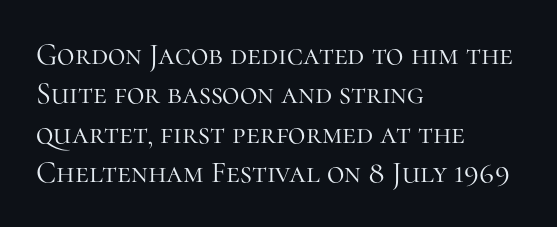
{"serif": "yes", "italic": "no", "bold": "no", "weight": "light", "width": "normal", "stroke_contrast": "high", "x_height": "medium", "monospaced": "no", "underline": "no", "align": "left", "line_spacing": "normal", "line_spacing_ratio": 1.31, "letter_spacing": "normal", "letter_spacing_em": 0.0, "glyph_px": 30}
